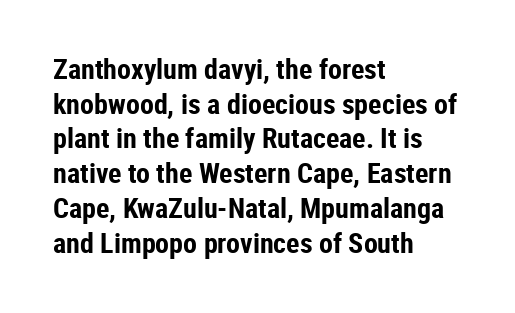
Nothing unusual about the tracking: characters are spaced as the font intends. Does the type have serifs? No, each stem ends abruptly. Just letters on the line, the space beneath them empty. A roman cut, with each character standing at attention.
